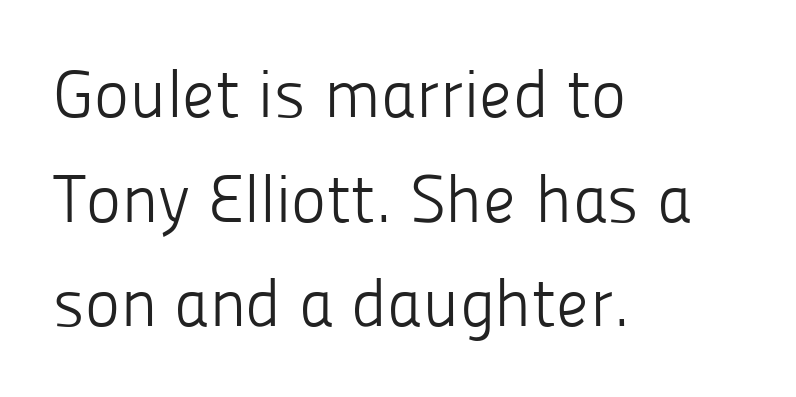
Letter spacing: default. Notice how the passage keeps a crisp vertical edge on the left only. Each row of text sits above clean, open space. Unbolded letterforms with no extra heft. Regarding leading, the lines here are spaced in the standard way.
